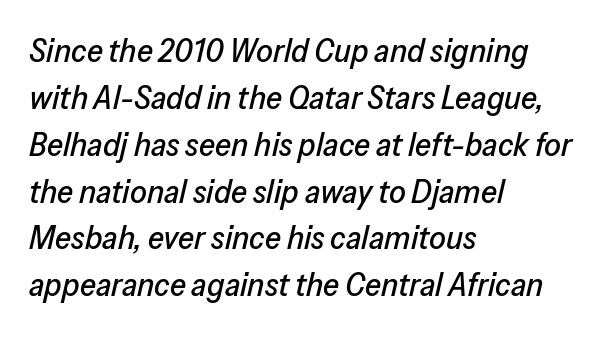
Nobody touched the tracking dial on this one. An italicized treatment has been applied to the whole sample. This sample has the flowing, uneven cadence of proportional lettering. Plain, unruled lines of type.
